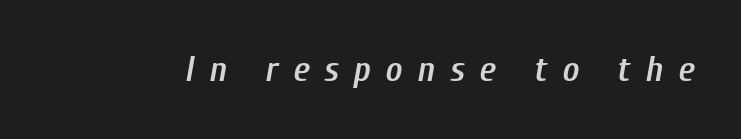
Q: Is the text bold? A: Semi-bold.
Q: Is the text italic (slanted)? A: Yes, it leans right by about 10 degrees.
Q: Is the text underlined? A: No.
Q: Is the spacing between letters normal or unusually wide? A: Unusually wide.
Q: Width (condensed, normal, or wide)? A: Condensed.
Q: Stroke contrast? A: Low.
Q: x-height? A: Medium.
Q: Monospaced? A: No.
